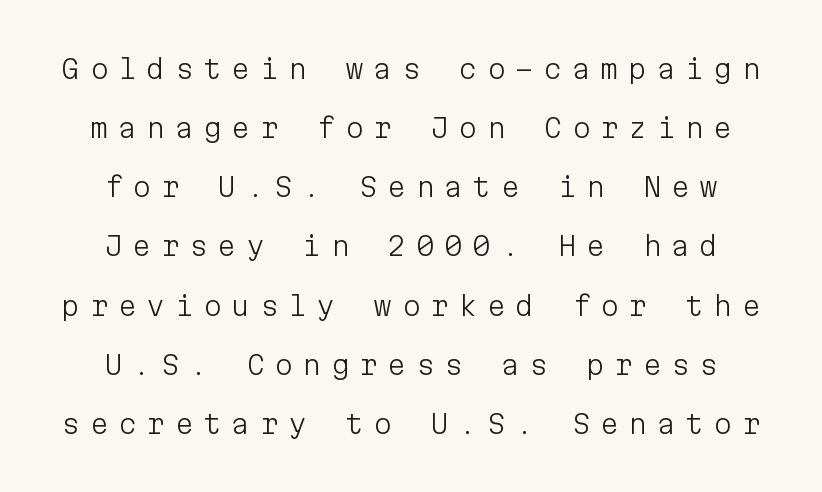
Q: Is the text bold? A: No.
Q: Is the text italic (slanted)? A: No, it is upright.
Q: Is the text underlined? A: No.
Q: Is the spacing between letters normal or unusually wide? A: Unusually wide.
Q: Is the spacing between lines tight, normal or loose? A: Loose.
